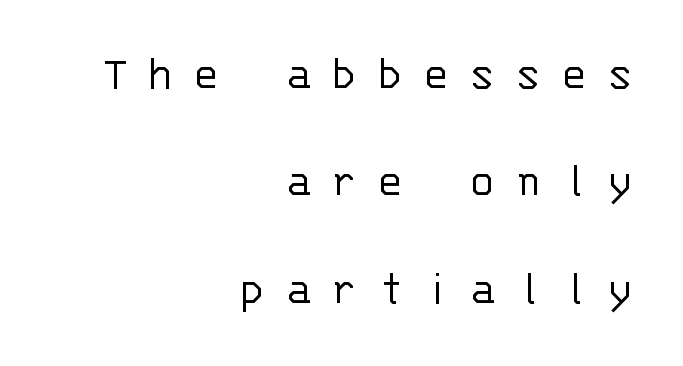
{"serif": "no", "italic": "no", "bold": "no", "weight": "light", "width": "normal", "stroke_contrast": "low", "x_height": "large", "monospaced": "yes", "underline": "no", "align": "right", "line_spacing": "loose", "line_spacing_ratio": 2.15, "letter_spacing": "wide", "letter_spacing_em": 0.38, "glyph_px": 50}
